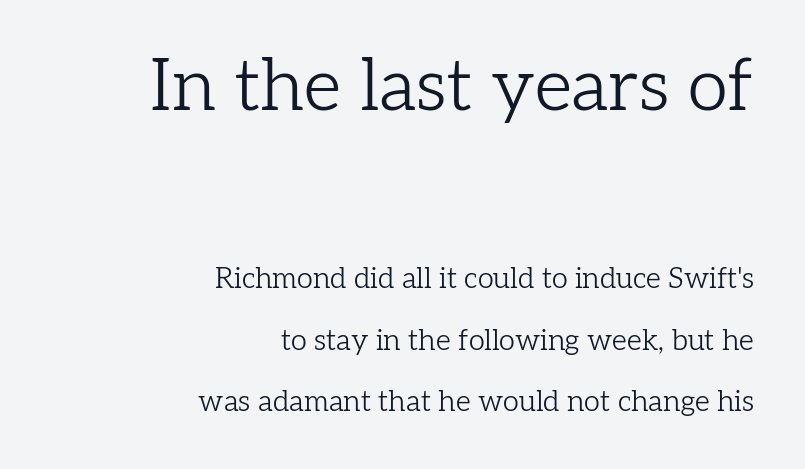
The image shows 73 px light serif type, upright; set right-aligned, loose line spacing (2.12x), normal letter spacing, not underlined; the first (top) block is 2.52x larger; low stroke contrast and a medium x-height.
